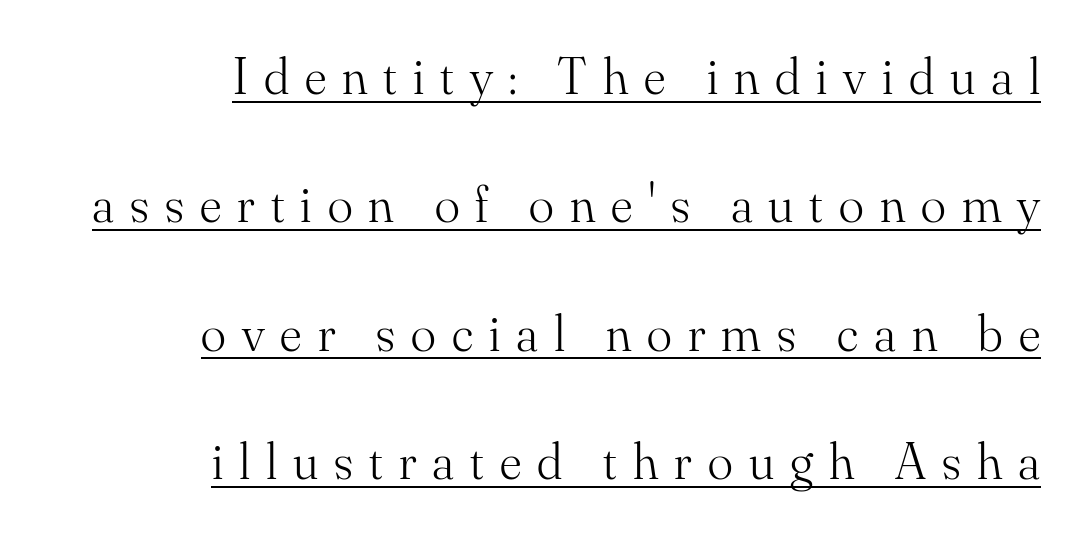
{"serif": "yes", "italic": "no", "bold": "no", "weight": "light", "width": "normal", "stroke_contrast": "medium", "x_height": "small", "monospaced": "no", "underline": "yes", "align": "right", "line_spacing": "loose", "line_spacing_ratio": 2.47, "letter_spacing": "wide", "letter_spacing_em": 0.31, "glyph_px": 52}
